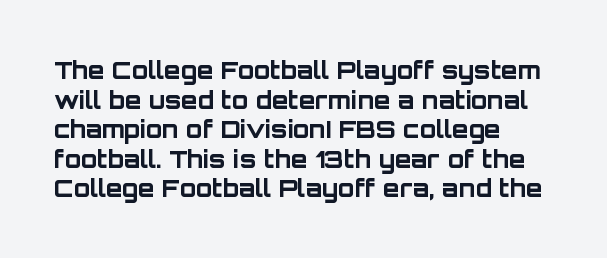
Nobody drew a line under any word here. The lettering stays uniformly vertical, giving the passage a roman look. Each word holds together tightly as a unit, with standard inter-letter gaps. A student would call this left alignment; a typographer would say flush left, rag right. Typographic density is high because the face is bold.
